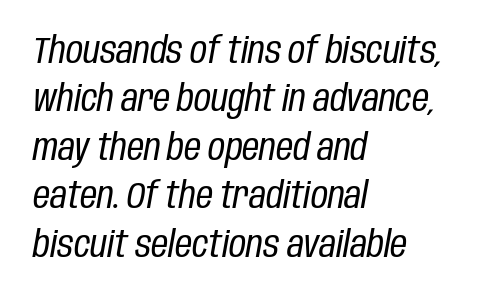
Slant detected: the letters are inclined. Weight class: somewhere from thin through regular. Whoever set this chose a conventional vertical rhythm. Horizontally, the lines are justified to the leading edge only. These lines are rendered in a variable-pitch font.
